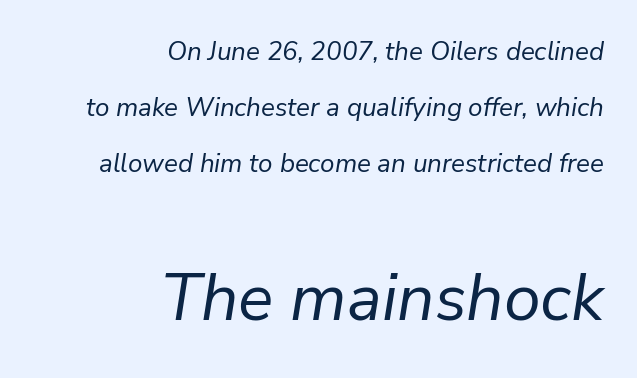
Nobody touched the tracking dial on this one. The designer gave the closing block more size than the opening block. Rule under the text: the space is simply empty. The rendering anchors every line to the right-hand side. The cut favours lightness, reaching ordinary text weight at its darkest. Reading down the column, the eye jumps a long way to each next line.
